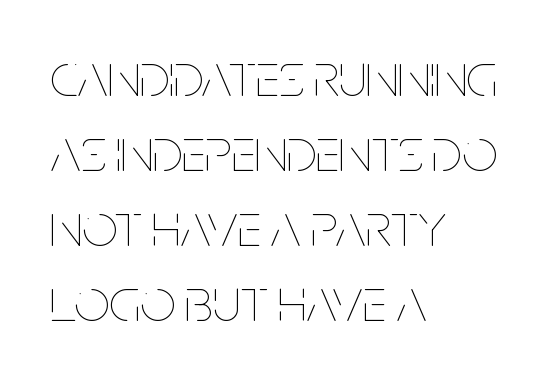
The image shows 62 px thin, condensed type, upright; set left-aligned, line spacing 1.21x, normal letter spacing, not underlined; low stroke contrast and a large x-height.
